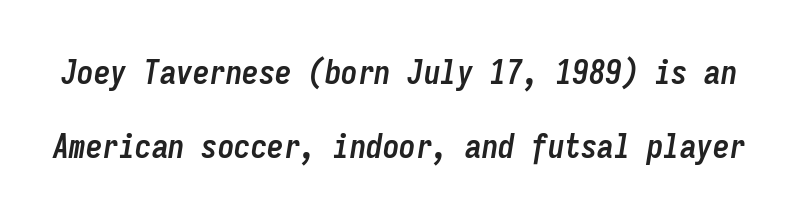
The image shows 33 px semibold, condensed type, italic (leaning right), monospaced; set loose line spacing (2.25x), normal letter spacing, not underlined; low stroke contrast and a medium x-height.
